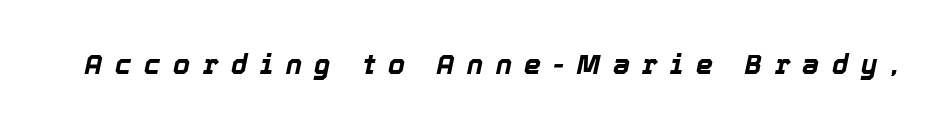
Nobody drew a line under any word here. The line texture is sparse and dotted thanks to wide tracking. These words are printed bold, with thick strokes throughout. Observe the lean: these are italic letterforms.
